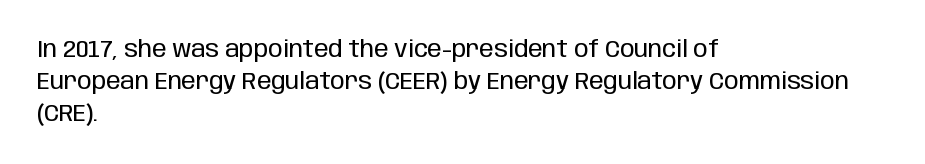
The image shows 24 px text type, upright; set left-aligned, normal line spacing (1.33x), normal letter spacing, not underlined.
